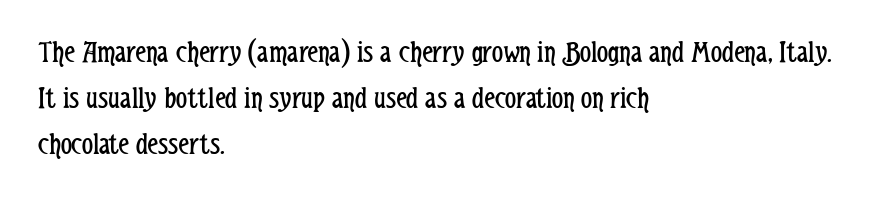
Is there much room between lines? A standard amount, neither cramped nor airy. On a weight scale, this lands at 450 or below. Every stem runs plumb, perpendicular to the baseline. Character widths vary here, with narrow letters taking less room than wide ones. The words here are not underlined. The compositor pushed each line to the left boundary.
